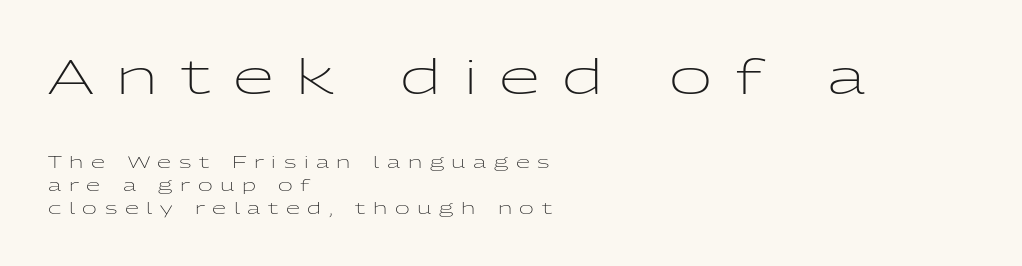
{"serif": "no", "italic": "no", "bold": "no", "weight": "light", "width": "wide", "stroke_contrast": "low", "x_height": "medium", "monospaced": "no", "underline": "no", "align": "left", "line_spacing": "normal", "line_spacing_ratio": 1.42, "letter_spacing": "wide", "letter_spacing_em": 0.48, "larger_block": "first", "size_ratio": 2.94, "glyph_px": 47}
